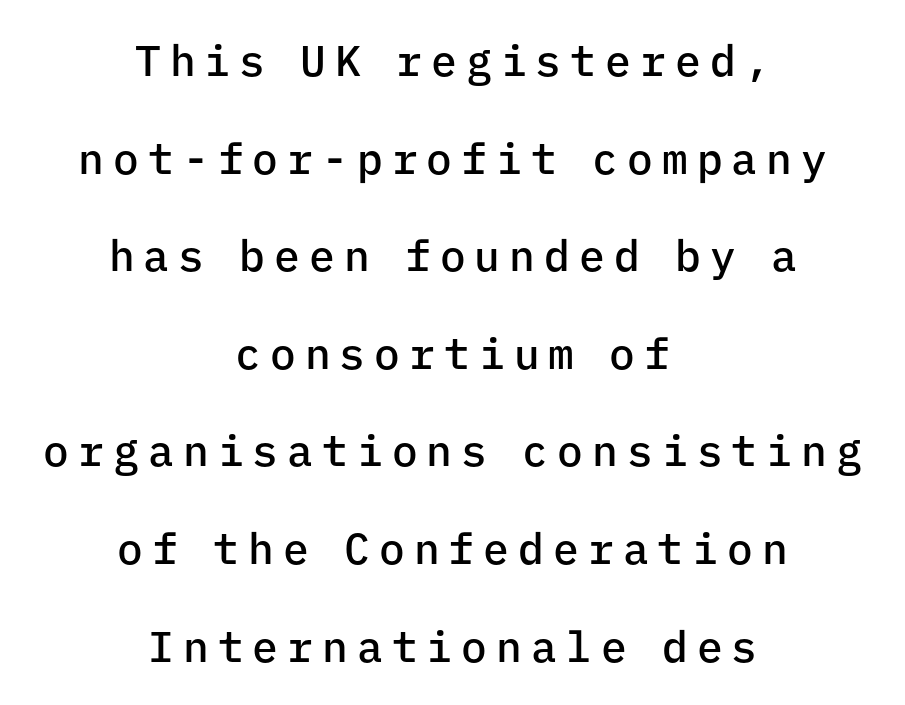
The rendering uses a large line-height, opening up the rows. Is the letter spacing exaggerated? Yes — the characters are pushed far apart. Type style note: lacks serifs. The strip under each line holds only bare page.
